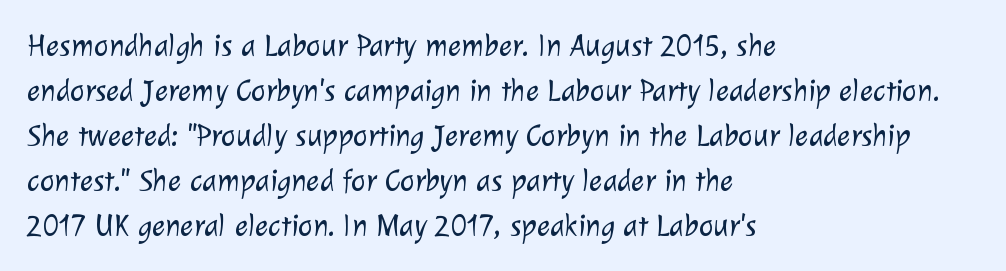
The image shows 31 px light sans-serif type; set left-aligned, normal line spacing (1.45x), normal letter spacing, not underlined; low stroke contrast and a medium x-height.
